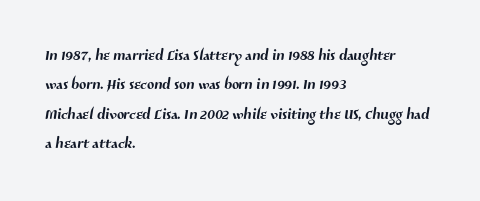
The image shows 21 px text type; set left-aligned, normal line spacing (1.4x), normal letter spacing, not underlined.
